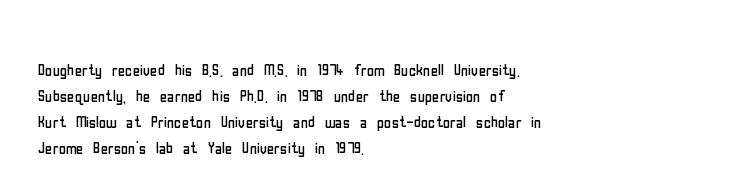
The image shows 20 px text type, upright; set left-aligned, normal line spacing (1.3x), normal letter spacing, not underlined.
